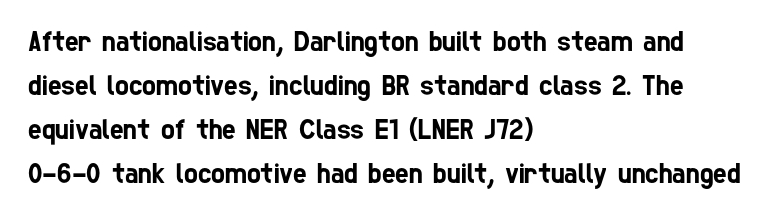
Horizontal alignment here is leftward, the default for most running prose. Letters rest on an invisible, unmarked baseline. Each letter's strokes conclude bluntly, with no projecting serifs. Do the characters align in a grid? No, the font is proportional. Reading down the column, the eye jumps a familiar distance to each next line. Each word holds together tightly as a unit, with standard inter-letter gaps.
